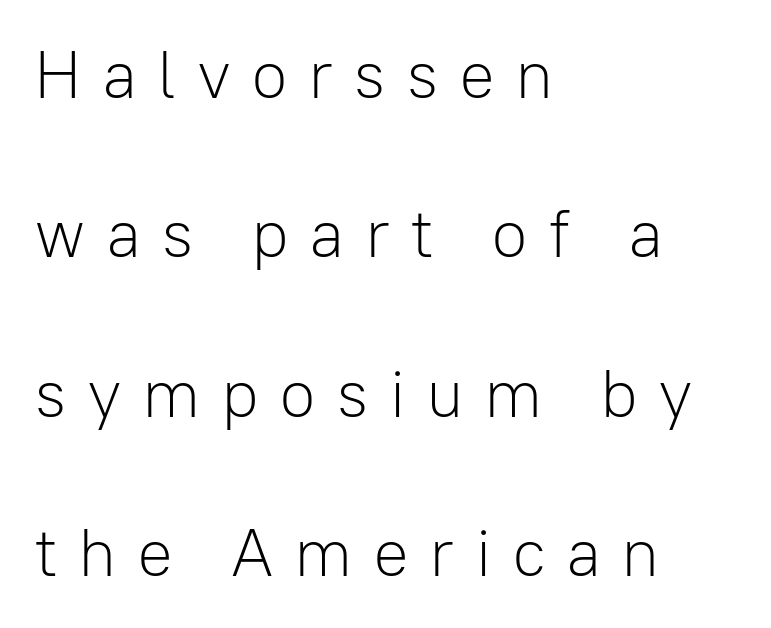
The image shows 67 px light sans-serif type, upright; set left-aligned, loose line spacing (2.38x), unusually wide letter spacing (+0.3 em), not underlined; low stroke contrast and a medium x-height.
